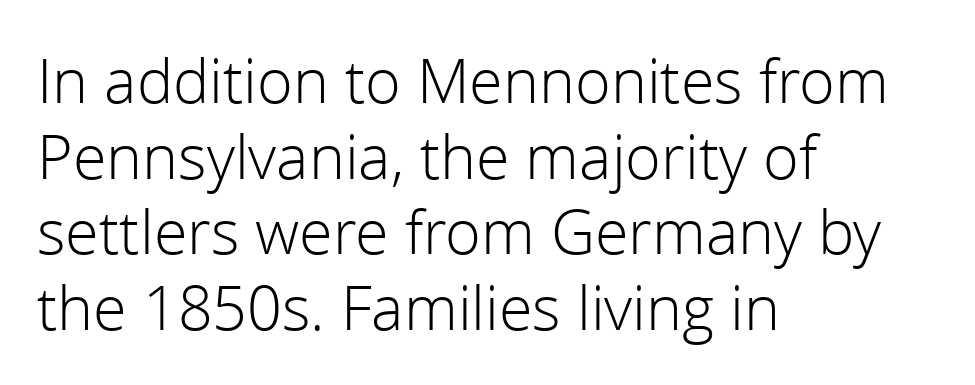
Bold? No — there's no thickening of the strokes. Letter spacing: default. Each letter's strokes conclude bluntly, with no projecting serifs. This is roman type, the default non-slanted kind. The gap between lines stays unmarked.
